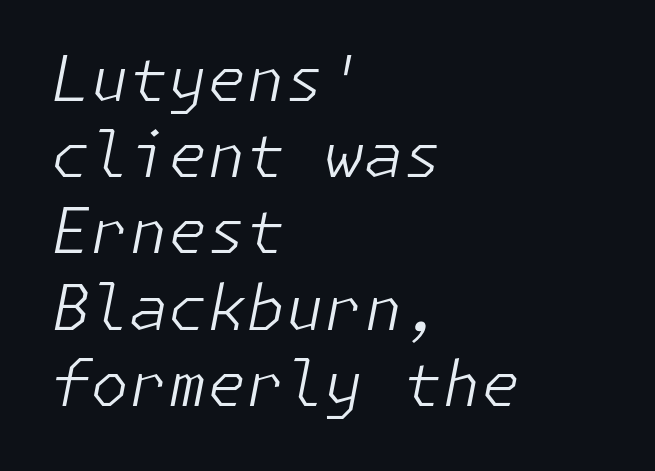
The words here are not underlined. The text carries the slant typical of an italic or oblique font. Standard letterfit; no display-style spreading of the glyphs. These lines stack with their left ends in a neat column. Bold? No — there's no thickening of the strokes.
